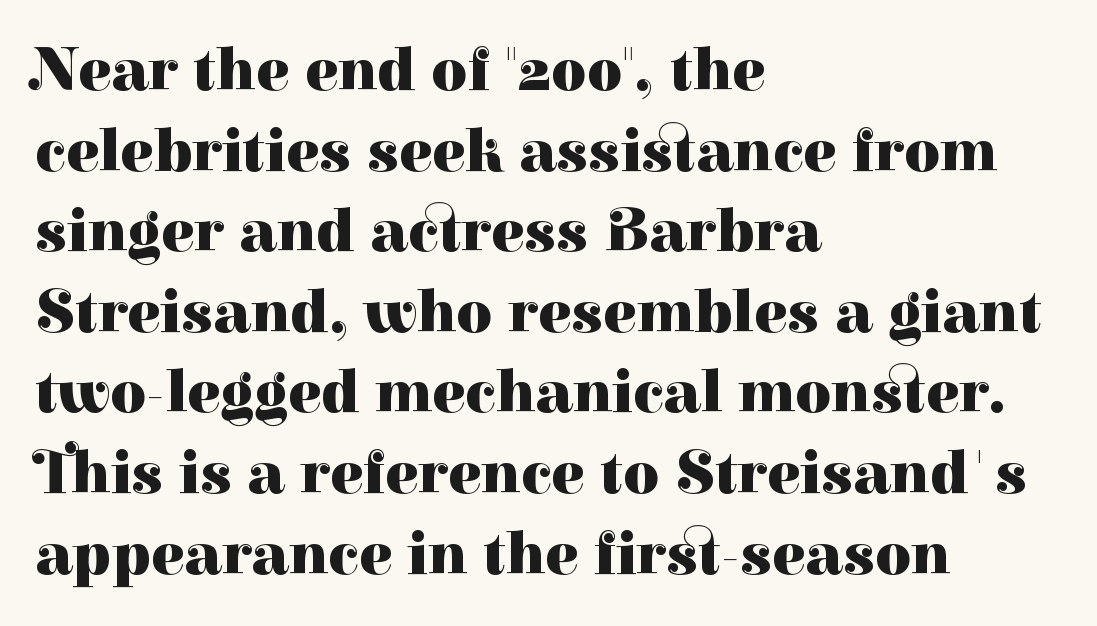
The paragraph shown leans on its left margin. The font is running at its bold setting. The passage shown is typed in a proportional face where columns would drift. In terms of posture, this sample is upright.
